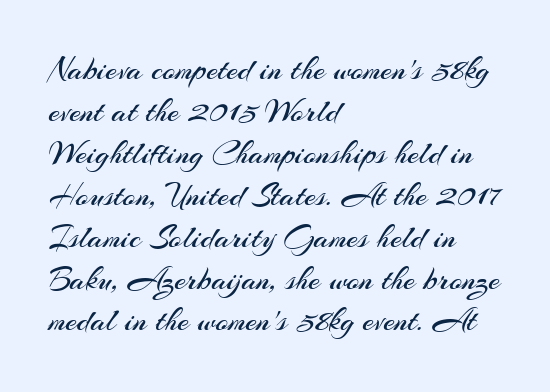
{"serif": "no", "bold": "no", "weight": "regular", "width": "normal", "stroke_contrast": "medium", "x_height": "small", "monospaced": "no", "underline": "no", "align": "left", "line_spacing": "normal", "line_spacing_ratio": 1.27, "letter_spacing": "normal", "letter_spacing_em": 0.0, "glyph_px": 33}
